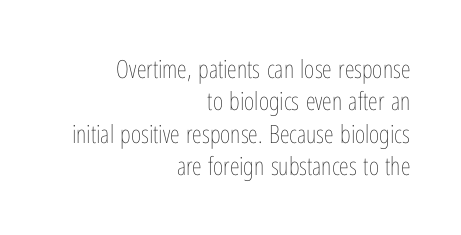
{"italic": "no", "bold": "no", "underline": "no", "align": "right", "line_spacing": "normal", "line_spacing_ratio": 1.3, "letter_spacing": "normal", "letter_spacing_em": 0.0, "glyph_px": 25}
